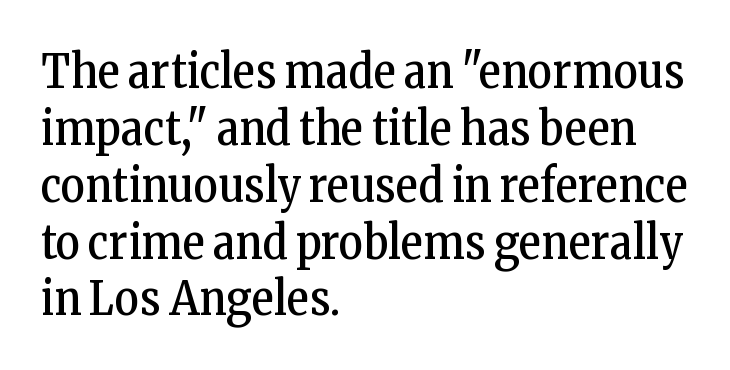
The image shows 47 px regular-weight, condensed serif type, upright; set left-aligned, line spacing 1.21x, normal letter spacing, not underlined; low stroke contrast and a medium x-height.
